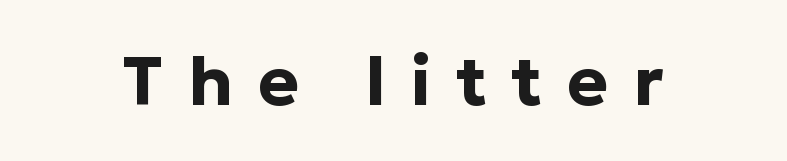
The image shows 69 px bold sans-serif type, upright; set unusually wide letter spacing (+0.36 em), not underlined; low stroke contrast and a medium x-height.
